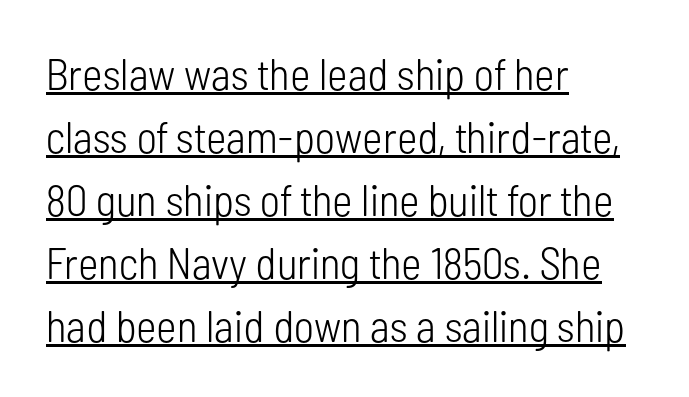
Q: Is the text bold? A: No.
Q: Is the text italic (slanted)? A: No, it is upright.
Q: Is the typeface a serif or a sans-serif typeface? A: Sans-serif.
Q: Is the text underlined? A: Yes.
Q: How is the paragraph aligned? A: Left-aligned.
Q: Is the spacing between letters normal or unusually wide? A: Normal.
Q: Is the spacing between lines tight, normal or loose? A: Normal.
Q: Width (condensed, normal, or wide)? A: Condensed.
Q: Stroke contrast? A: Low.
Q: x-height? A: Medium.
Q: Monospaced? A: No.
